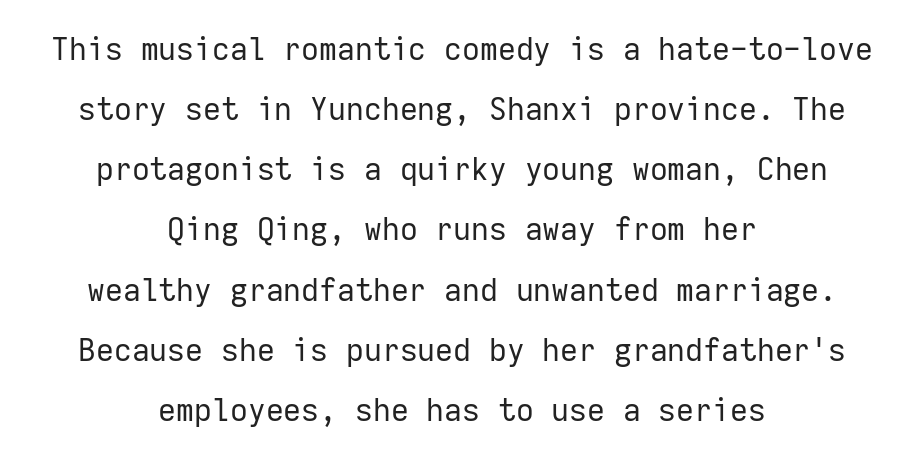
Q: Is the text bold? A: No.
Q: Is the text italic (slanted)? A: No, it is upright.
Q: Is the typeface a serif or a sans-serif typeface? A: Sans-serif.
Q: Is the text underlined? A: No.
Q: How is the paragraph aligned? A: Centered.
Q: Is the spacing between letters normal or unusually wide? A: Normal.
Q: Is the spacing between lines tight, normal or loose? A: Loose.
Q: Width (condensed, normal, or wide)? A: Normal.
Q: Stroke contrast? A: Low.
Q: x-height? A: Medium.
Q: Monospaced? A: Yes.
